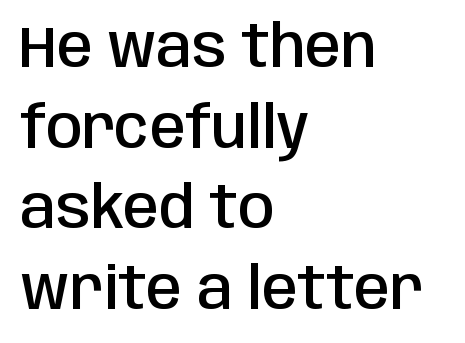
{"serif": "no", "italic": "no", "bold": "semi", "weight": "semibold", "width": "condensed", "stroke_contrast": "low", "x_height": "large", "monospaced": "no", "underline": "no", "align": "left", "line_spacing": "normal", "line_spacing_ratio": 1.39, "letter_spacing": "normal", "letter_spacing_em": 0.0, "glyph_px": 58}
